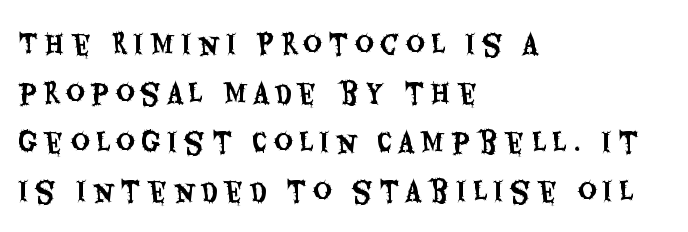
{"italic": "no", "underline": "no", "align": "left", "line_spacing_ratio": 1.88, "letter_spacing": "wide", "letter_spacing_em": 0.26, "glyph_px": 26}
